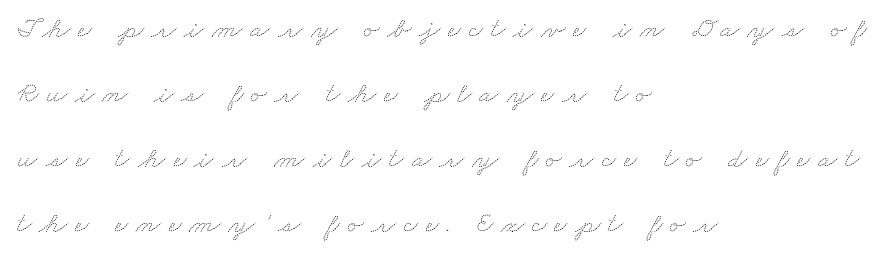
The image shows 29 px thin, wide type; set left-aligned, loose line spacing (2.24x), unusually wide letter spacing (+0.26 em), not underlined; medium stroke contrast and a small x-height.
